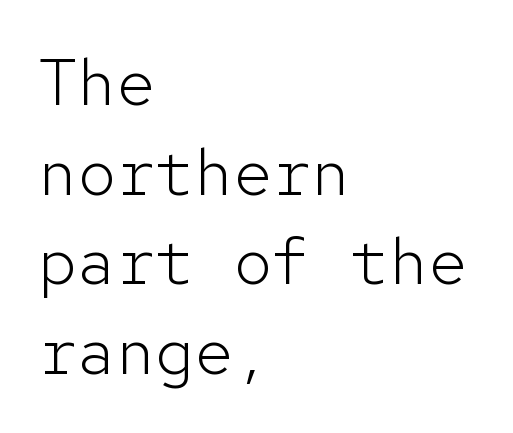
The image shows 65 px light sans-serif type, upright, monospaced; set left-aligned, normal line spacing (1.38x), normal letter spacing, not underlined; low stroke contrast and a medium x-height.
